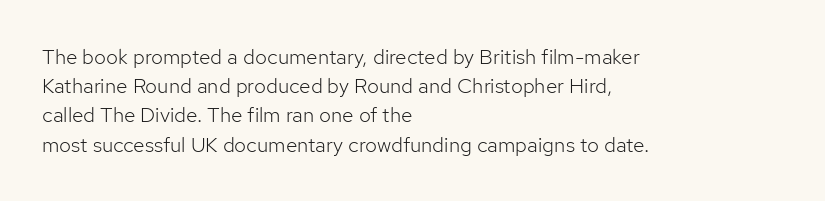
Tracking here is standard; glyphs follow each other at the usual distance. Heft: none added — not bold. These lines are set flush left with a ragged right edge. The letters stand straight up with perfectly vertical stems. Has an underline been added? It has not.
